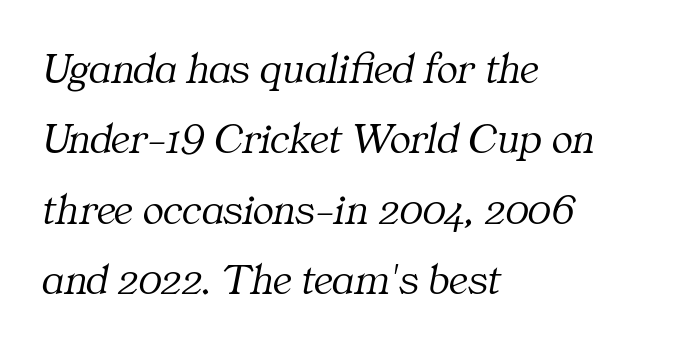
The image shows 44 px light serif type, italic (leaning right); set left-aligned, normal line spacing (1.6x), normal letter spacing, not underlined; medium stroke contrast and a medium x-height.
